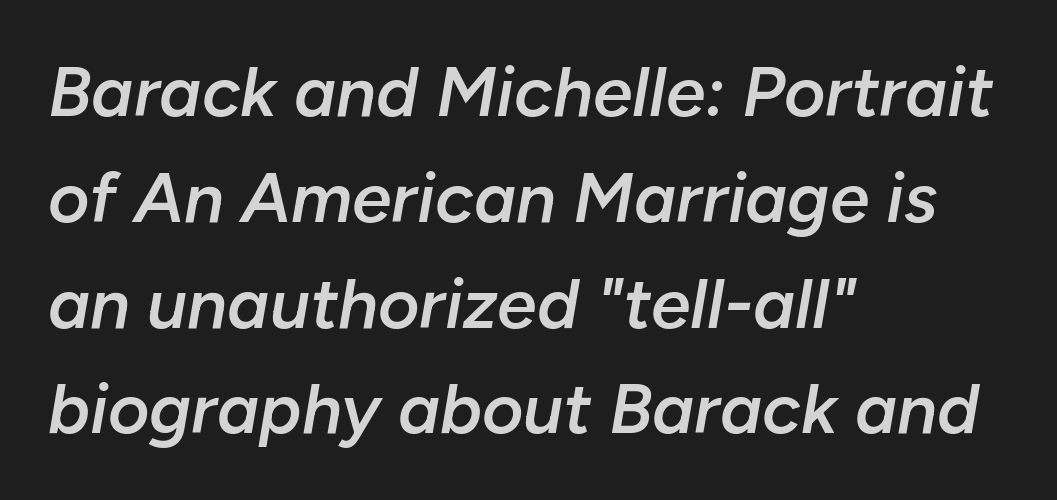
The rendering applies a slant to the glyphs. Evenly set lines give the paragraph a standard silhouette. The words here are not underlined. Note the varied advance widths — an 'i' is clearly narrower than an 'm'. Students, this is semibold: more ink than regular, less than bold.
